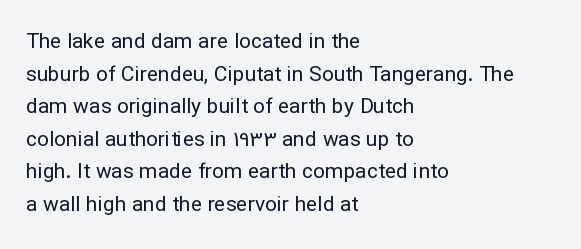
{"italic": "no", "bold": "no", "underline": "no", "align": "left", "line_spacing": "normal", "line_spacing_ratio": 1.55, "letter_spacing": "normal", "letter_spacing_em": 0.0, "glyph_px": 21}
